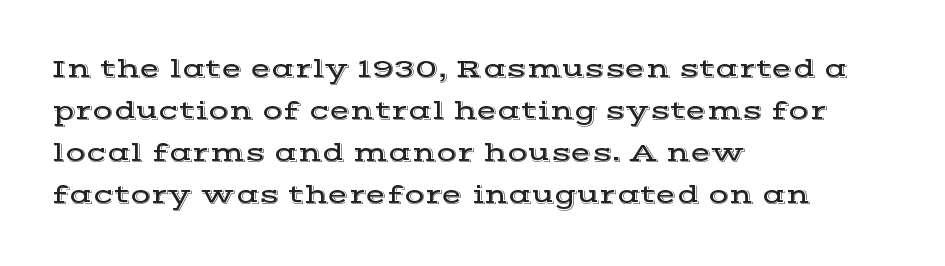
{"italic": "no", "underline": "no", "align": "left", "line_spacing": "normal", "line_spacing_ratio": 1.56, "letter_spacing": "normal", "letter_spacing_em": 0.0, "glyph_px": 27}
